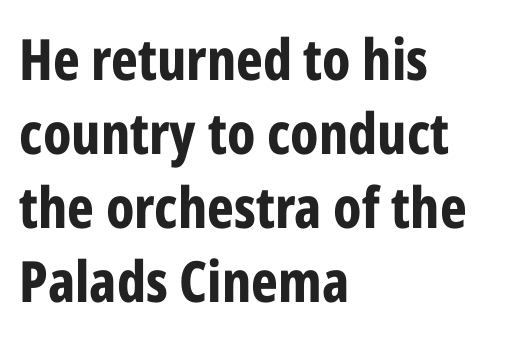
Inter-character spacing is left at the font's built-in metrics. The gap between lines stays unmarked. Note: no serifs on the glyphs. Thick stems and heavy bowls — unmistakably bold. Quick note: interline space is typical.
